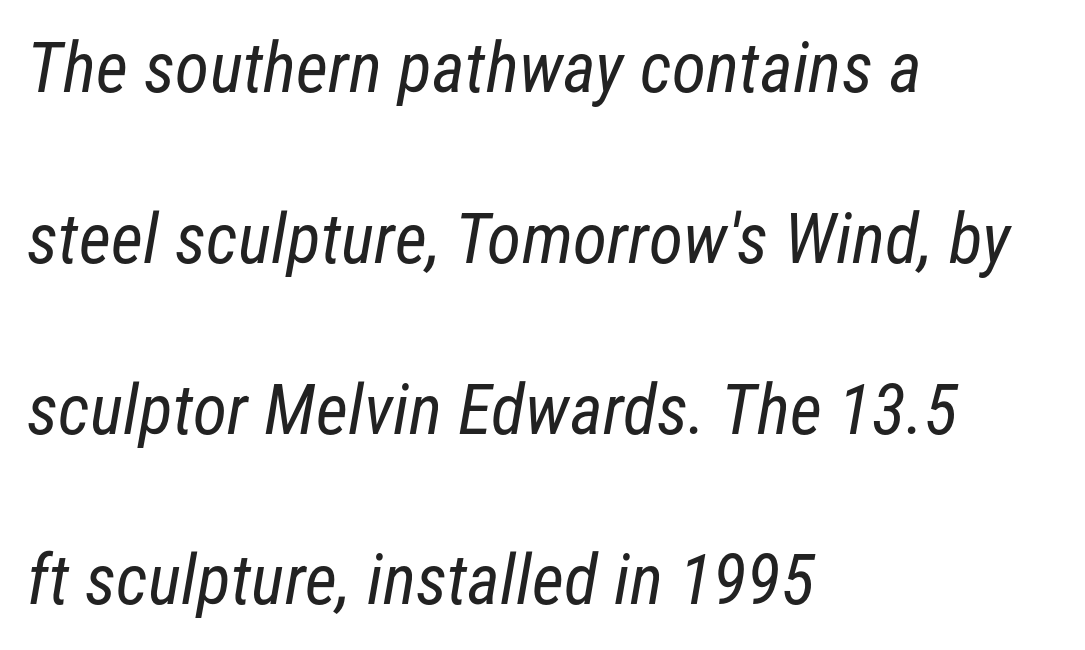
{"serif": "no", "bold": "no", "weight": "regular", "width": "condensed", "stroke_contrast": "low", "x_height": "medium", "monospaced": "no", "underline": "no", "align": "left", "line_spacing": "loose", "line_spacing_ratio": 2.44, "letter_spacing": "normal", "letter_spacing_em": 0.0, "glyph_px": 70}
